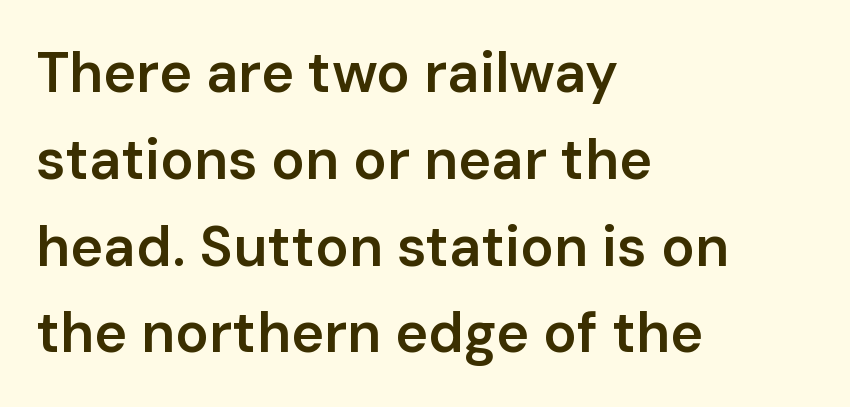
The image shows 56 px semibold sans-serif type, upright; set left-aligned, normal line spacing (1.55x), normal letter spacing, not underlined; low stroke contrast and a medium x-height.
